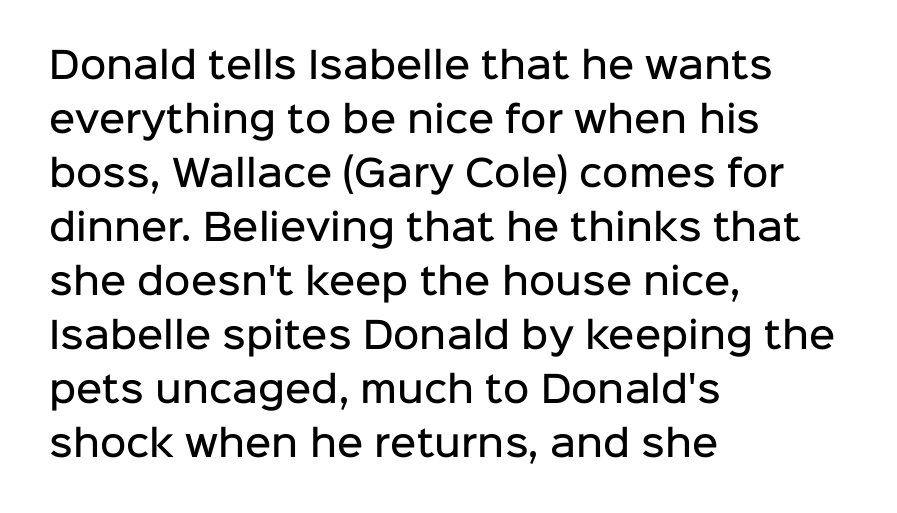
The rendering keeps characters at their native spacing. A typesetter would call this leading conventional body-copy spacing. Posture: straight, roman, zero tilt. If you drew a ruler down the left edge, every line would touch it. I'd describe the lettering as semibold — firm but not a full bold. Nothing sits at the stroke ends, so this counts as sans-serif.
